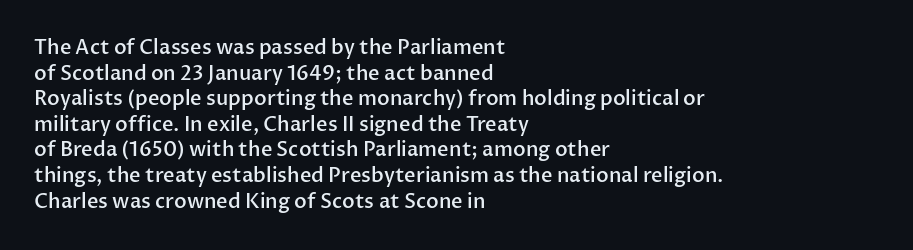
Caption: multi-line text, flush left, ragged right. This sample keeps an unexceptional amount of space between lines. Glance below the letters and you will spot only blank space. How are the letters spaced? Ordinarily, with no added tracking. The letters stand straight up with perfectly vertical stems.
